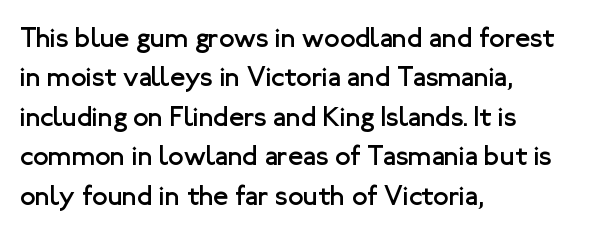
The image shows 28 px regular-weight sans-serif type, upright; set left-aligned, normal line spacing (1.41x), normal letter spacing, not underlined; low stroke contrast and a medium x-height.
